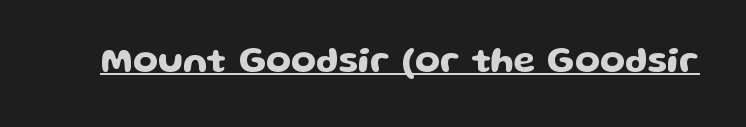
Each line of the rendering has a horizontal stroke beneath the glyphs. These lines keep a tight, regular rhythm from letter to letter. This is the regular roman posture of the typeface. This is sans-serif lettering, the kind often seen on screens and signage. Note the varied advance widths — an 'i' is clearly narrower than an 'm'.
